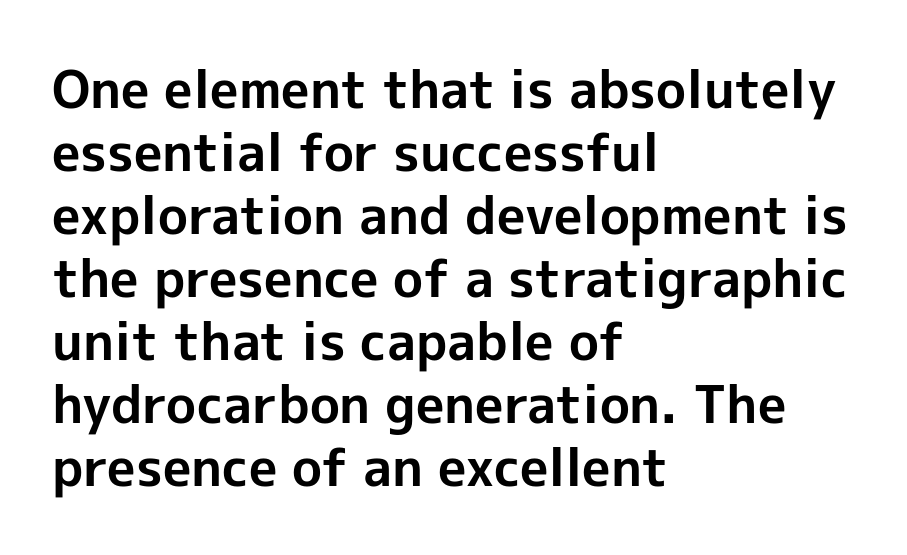
Bold? Absolutely — the strokes are thick and heavy. Any mark beneath the type? The region is blank. Varying glyph widths throughout — classic text-font behaviour. The paragraph has a hard left edge and a soft right edge. Ascenders rise straight up at ninety degrees.
